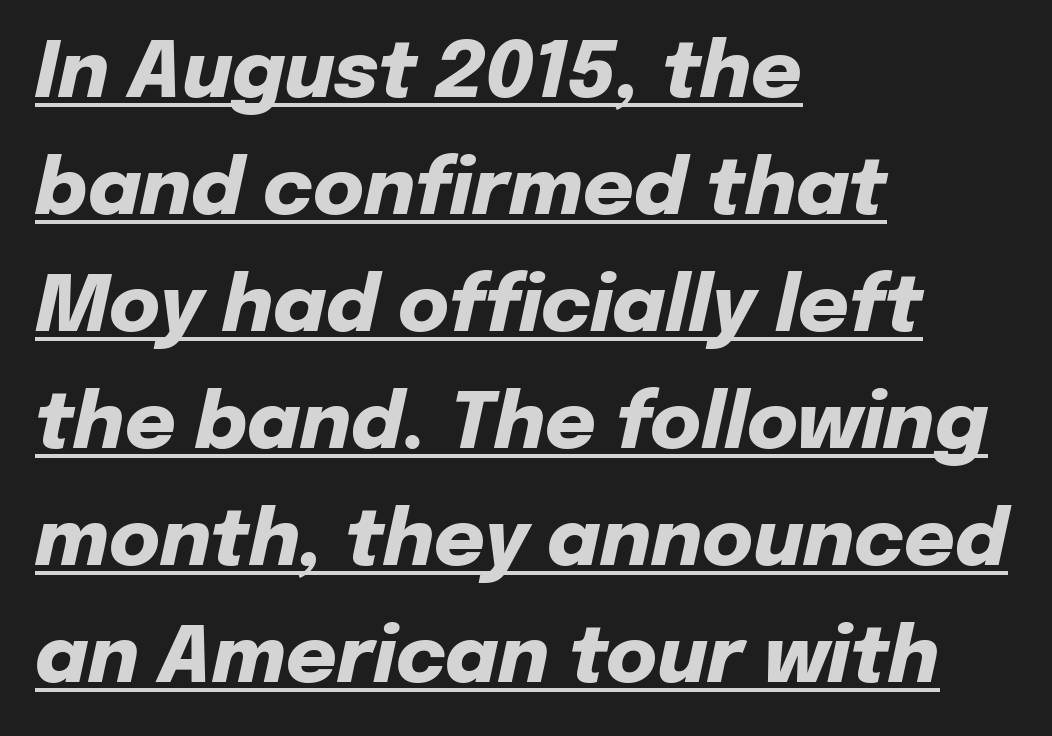
Q: Is the text bold? A: Yes.
Q: Is the text italic (slanted)? A: Yes, it leans right by about 12 degrees.
Q: Is the text underlined? A: Yes.
Q: How is the paragraph aligned? A: Left-aligned.
Q: Is the spacing between letters normal or unusually wide? A: Normal.
Q: Is the spacing between lines tight, normal or loose? A: Normal.
Q: Width (condensed, normal, or wide)? A: Normal.
Q: Stroke contrast? A: Low.
Q: x-height? A: Medium.
Q: Monospaced? A: No.
